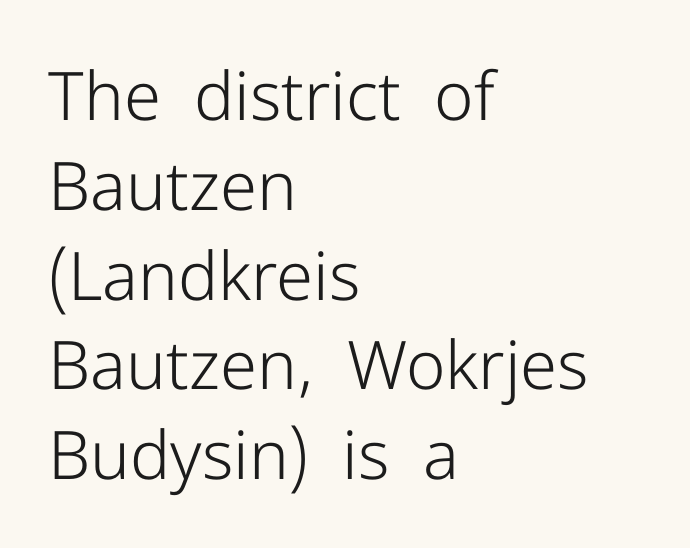
The image shows 67 px light sans-serif type, upright; set left-aligned, normal line spacing (1.34x), normal letter spacing, not underlined; low stroke contrast and a medium x-height.
